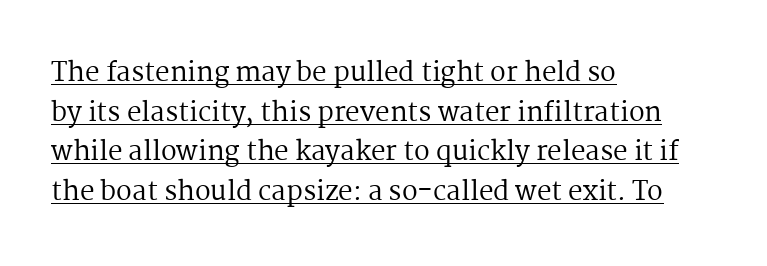
The image shows 26 px text type, upright; set left-aligned, normal line spacing (1.52x), normal letter spacing, underlined.
